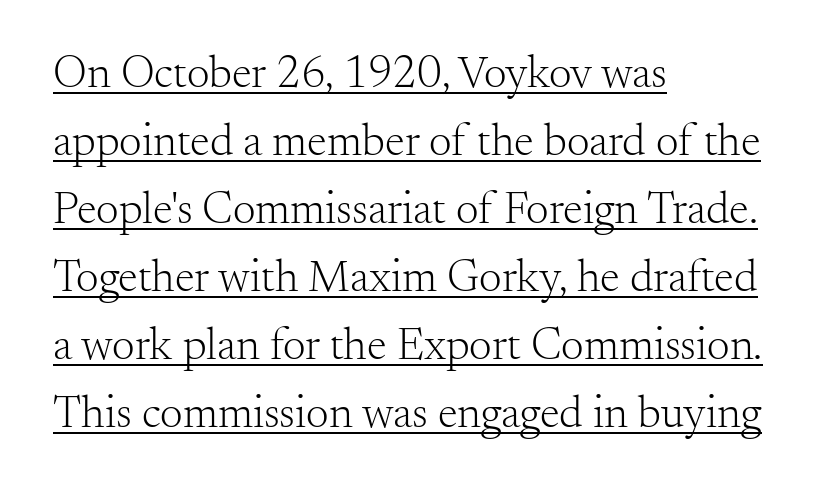
The image shows 45 px light serif type, upright; set left-aligned, normal line spacing (1.51x), normal letter spacing, underlined; medium stroke contrast and a small x-height.
